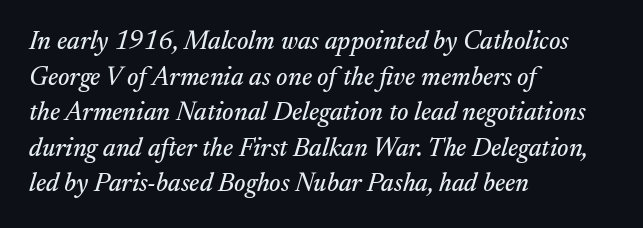
Observe the lean: these are italic letterforms. In terms of letterspacing, this is plain default setting. Underline: absent. A student would call this left alignment; a typographer would say flush left, rag right.
